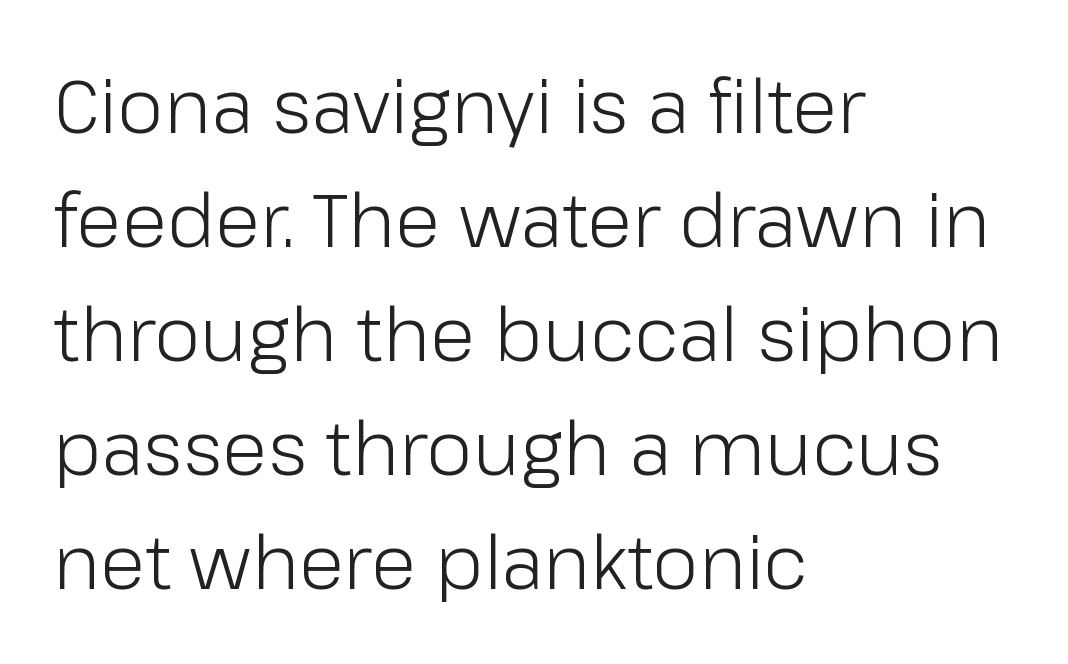
Honestly, there is no underline to notice here at all. A quiet, ordinary-to-light weight characterises the typeface. The face used here is rendered with its standard letterfit. Each letter keeps its own natural width here, so spacing adapts to shape.
